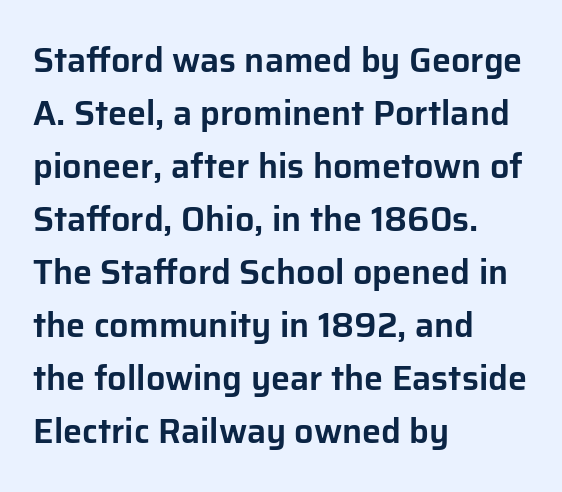
The image shows 34 px sans-serif type, upright; set left-aligned, normal line spacing (1.56x), normal letter spacing, not underlined; low stroke contrast and a medium x-height.
